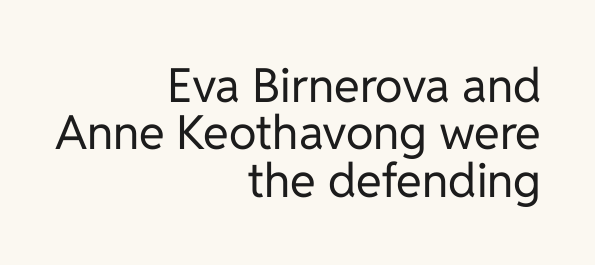
{"serif": "no", "italic": "no", "bold": "no", "weight": "regular", "width": "normal", "stroke_contrast": "low", "x_height": "medium", "monospaced": "no", "underline": "no", "align": "right", "line_spacing": "tight", "line_spacing_ratio": 1.01, "letter_spacing": "normal", "letter_spacing_em": 0.0, "glyph_px": 47}
